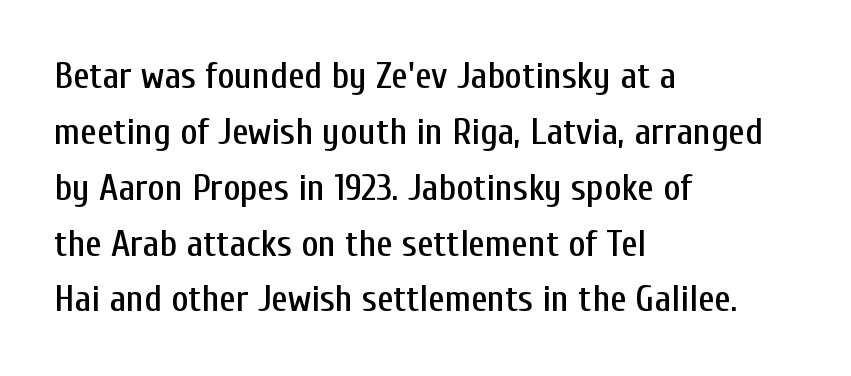
The image shows 37 px condensed sans-serif type, upright; set left-aligned, normal line spacing (1.51x), normal letter spacing, not underlined; low stroke contrast and a medium x-height.
